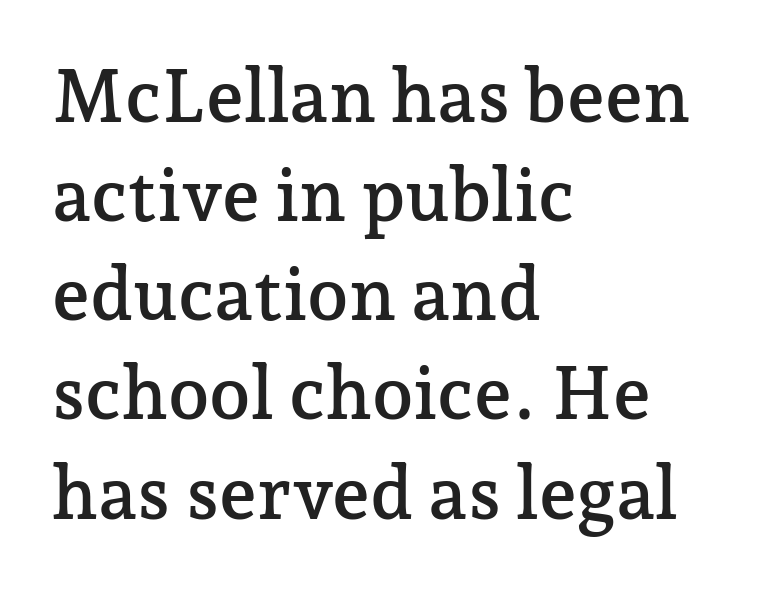
{"serif": "yes", "italic": "no", "width": "normal", "stroke_contrast": "low", "x_height": "medium", "monospaced": "no", "underline": "no", "align": "left", "line_spacing": "normal", "line_spacing_ratio": 1.34, "letter_spacing": "normal", "letter_spacing_em": 0.0, "glyph_px": 74}
